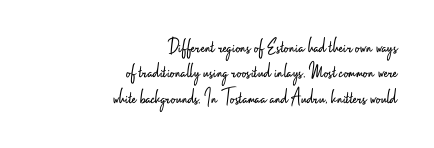
The image shows 22 px text type; set right-aligned, tight line spacing (1.15x), normal letter spacing, not underlined.
